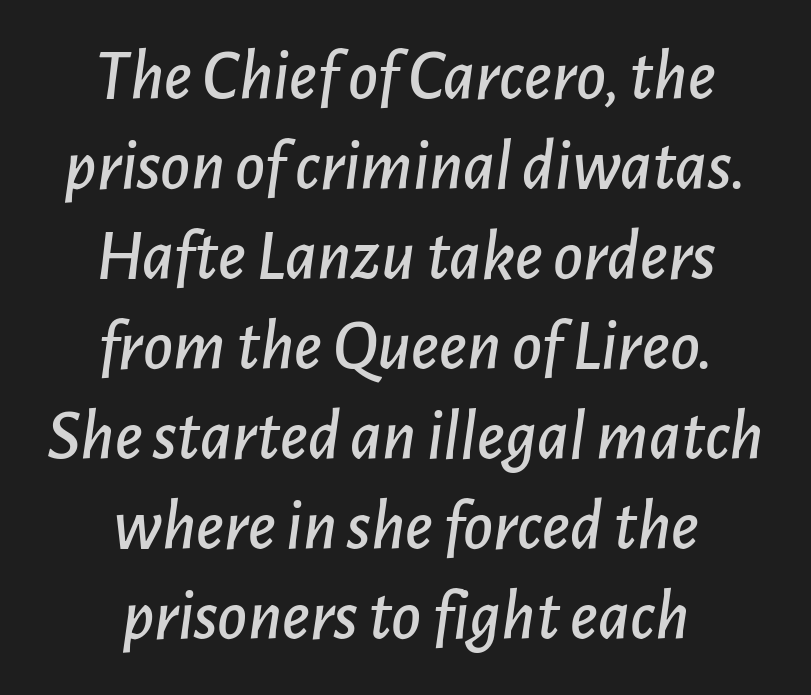
The image shows 72 px text type, italic (leaning right); set centered, normal line spacing (1.25x), normal letter spacing, not underlined; low stroke contrast and a medium x-height.
